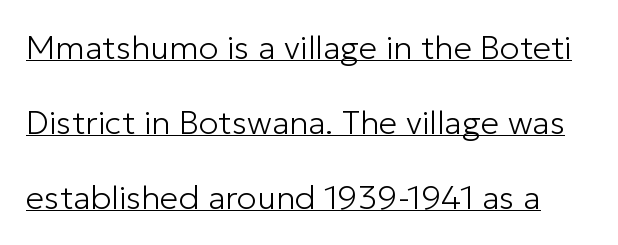
Q: Is the text bold? A: No.
Q: Is the text italic (slanted)? A: No, it is upright.
Q: Is the typeface a serif or a sans-serif typeface? A: Sans-serif.
Q: Is the text underlined? A: Yes.
Q: Is the spacing between letters normal or unusually wide? A: Normal.
Q: Is the spacing between lines tight, normal or loose? A: Loose.
Q: Width (condensed, normal, or wide)? A: Normal.
Q: Stroke contrast? A: Low.
Q: x-height? A: Medium.
Q: Monospaced? A: No.
